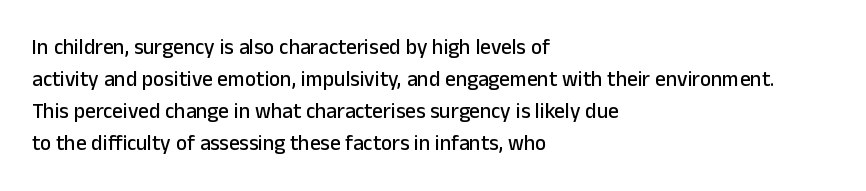
Spacing between characters is what you'd get straight out of the box. This sample is left-justified, so line endings fall wherever the words run out. Has an underline been added? It has not. Evenly set lines give the paragraph a standard silhouette. You can tell it's not italic because the verticals are truly vertical.
